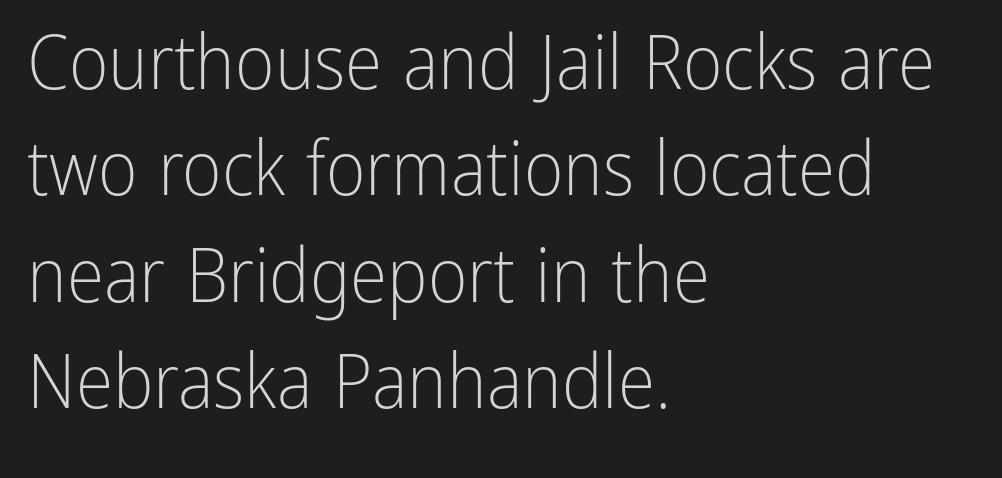
{"serif": "no", "italic": "no", "bold": "no", "weight": "light", "width": "condensed", "stroke_contrast": "low", "x_height": "medium", "monospaced": "no", "underline": "no", "align": "left", "line_spacing": "normal", "line_spacing_ratio": 1.4, "letter_spacing": "normal", "letter_spacing_em": 0.0, "glyph_px": 76}
